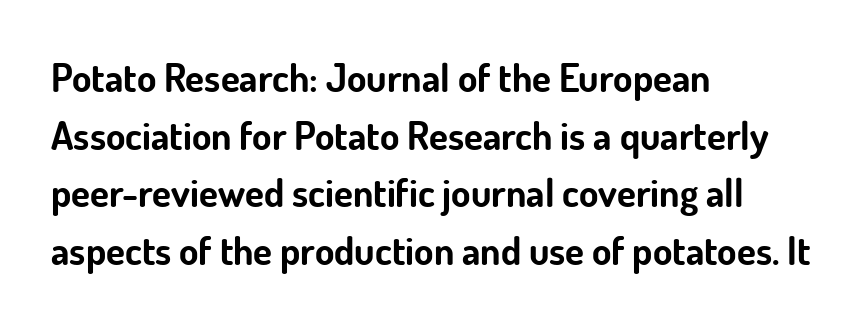
Nothing unusual about the tracking: characters are spaced as the font intends. Does the leading feel generous? No, just average. Each letter keeps its own natural width here, so spacing adapts to shape. On the weight axis this lands at bold, roughly 700. Quick note: underline off. Each line starts at the same left margin while the right side varies.
